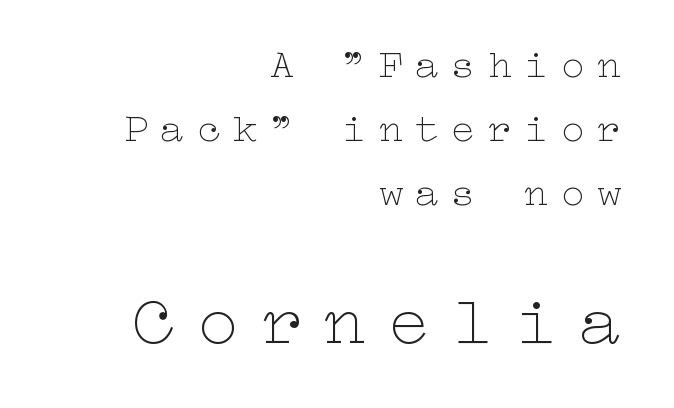
Whoever set this chose a conventional vertical rhythm. Larger block? The one below; the one above is distinctly smaller. The baseline area is clear. The letters stand straight up with perfectly vertical stems. Is the letter spacing exaggerated? Yes — the characters are pushed far apart.
